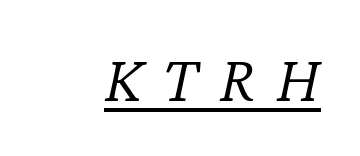
The text carries the slant typical of an italic or oblique font. This sample uses expanded letter spacing, leaving extra air between glyphs. A light-to-regular cut is what we see here. This is underlined copy, the kind a proofreader might mark for attention. A typesetter would call this proportional, since set widths differ per character.
